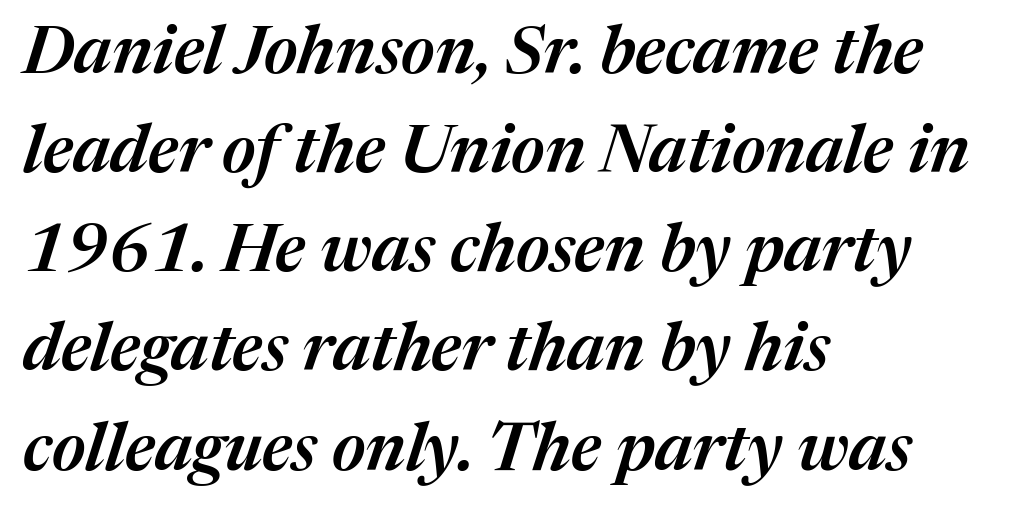
The image shows 67 px semibold type, italic (leaning right); set left-aligned, normal line spacing (1.48x), normal letter spacing, not underlined; medium stroke contrast and a medium x-height.
